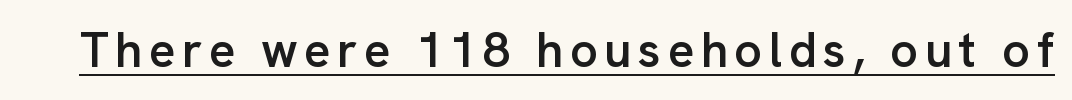
Q: Is the text bold? A: Semi-bold.
Q: Is the text italic (slanted)? A: No, it is upright.
Q: Is the typeface a serif or a sans-serif typeface? A: Sans-serif.
Q: Is the text underlined? A: Yes.
Q: Width (condensed, normal, or wide)? A: Normal.
Q: Stroke contrast? A: Low.
Q: x-height? A: Medium.
Q: Monospaced? A: No.
